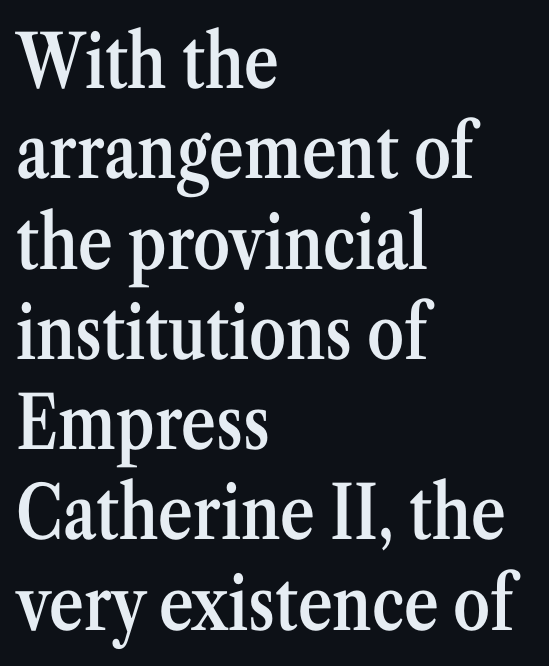
Q: Is the text bold? A: Semi-bold.
Q: Is the text italic (slanted)? A: No, it is upright.
Q: Is the typeface a serif or a sans-serif typeface? A: Serif.
Q: Is the text underlined? A: No.
Q: How is the paragraph aligned? A: Left-aligned.
Q: Is the spacing between letters normal or unusually wide? A: Normal.
Q: Width (condensed, normal, or wide)? A: Condensed.
Q: Stroke contrast? A: Medium.
Q: x-height? A: Medium.
Q: Monospaced? A: No.
